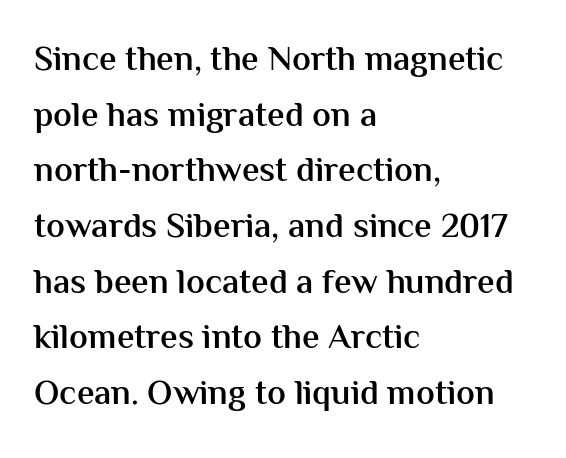
{"serif": "no", "italic": "no", "bold": "semi", "weight": "semibold", "width": "normal", "stroke_contrast": "medium", "x_height": "medium", "monospaced": "no", "underline": "no", "align": "left", "line_spacing": "normal", "line_spacing_ratio": 1.59, "letter_spacing": "normal", "letter_spacing_em": 0.0, "glyph_px": 35}
